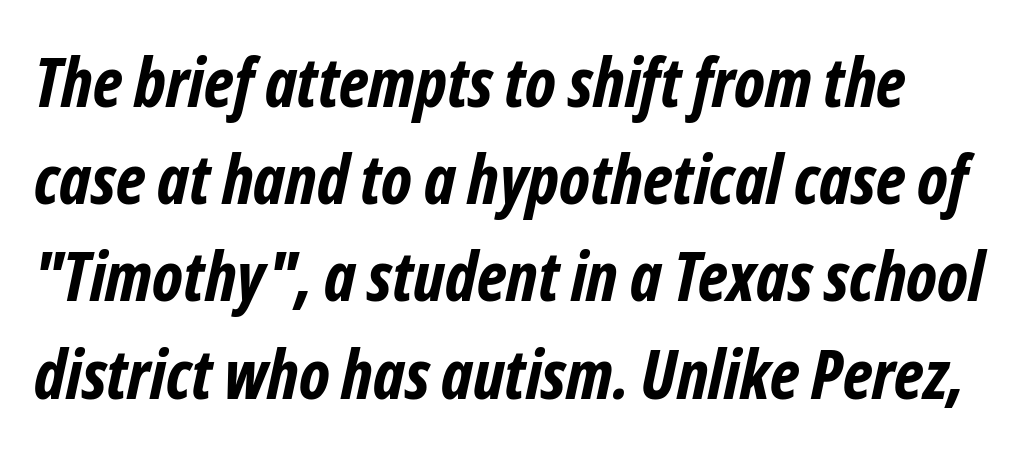
Q: Is the text bold? A: Yes.
Q: Is the typeface a serif or a sans-serif typeface? A: Sans-serif.
Q: Is the text underlined? A: No.
Q: Is the spacing between letters normal or unusually wide? A: Normal.
Q: Is the spacing between lines tight, normal or loose? A: Normal.
Q: Width (condensed, normal, or wide)? A: Condensed.
Q: Stroke contrast? A: Low.
Q: x-height? A: Medium.
Q: Monospaced? A: No.
